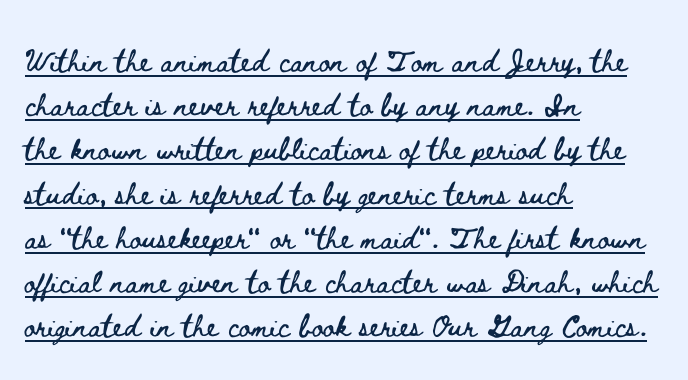
The image shows 28 px wide type; set left-aligned, normal line spacing (1.58x), normal letter spacing, underlined; low stroke contrast and a small x-height.
